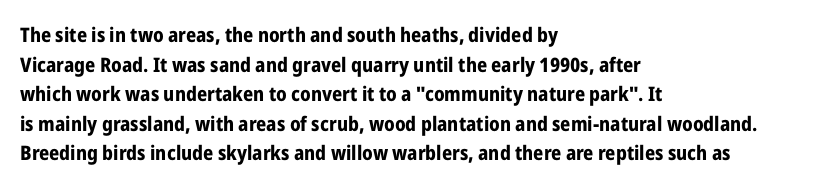
The image shows 20 px bold type, upright; set left-aligned, normal line spacing (1.48x), normal letter spacing, not underlined.
